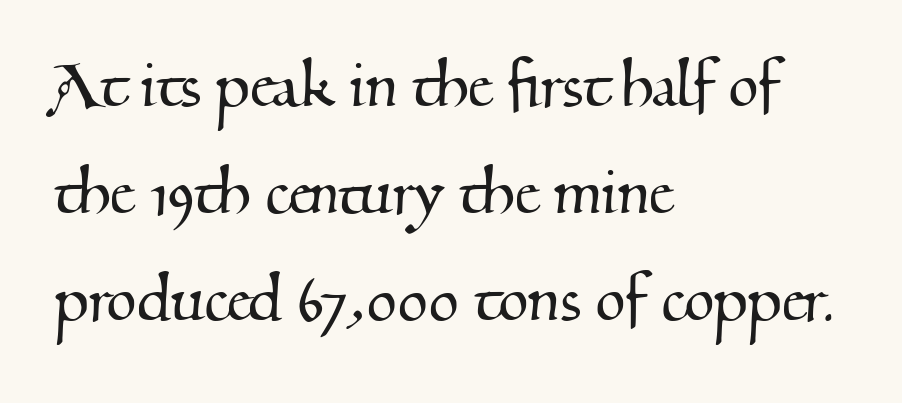
Q: Is the typeface a serif or a sans-serif typeface? A: Serif.
Q: Is the text underlined? A: No.
Q: How is the paragraph aligned? A: Left-aligned.
Q: Is the spacing between letters normal or unusually wide? A: Normal.
Q: Is the spacing between lines tight, normal or loose? A: Normal.
Q: Width (condensed, normal, or wide)? A: Normal.
Q: Stroke contrast? A: Medium.
Q: x-height? A: Small.
Q: Monospaced? A: No.
